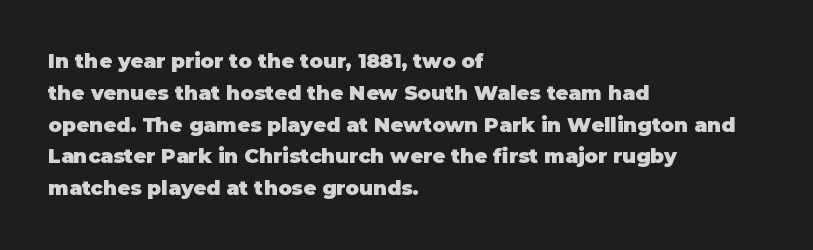
Q: Is the text bold? A: Yes.
Q: Is the text italic (slanted)? A: No, it is upright.
Q: Is the text underlined? A: No.
Q: How is the paragraph aligned? A: Left-aligned.
Q: Is the spacing between letters normal or unusually wide? A: Normal.
Q: Is the spacing between lines tight, normal or loose? A: Normal.
